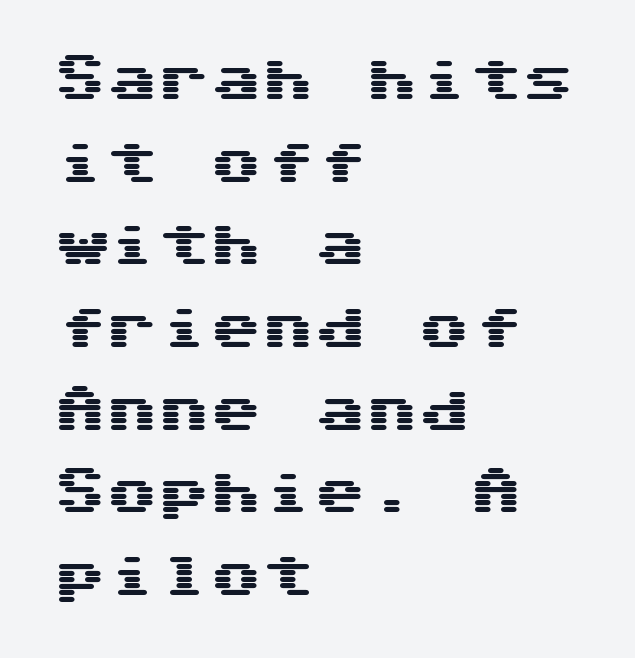
{"serif": "no", "italic": "no", "width": "wide", "stroke_contrast": "medium", "x_height": "medium", "monospaced": "yes", "underline": "no", "align": "left", "line_spacing": "normal", "line_spacing_ratio": 1.59, "letter_spacing": "normal", "letter_spacing_em": 0.0, "glyph_px": 52}
